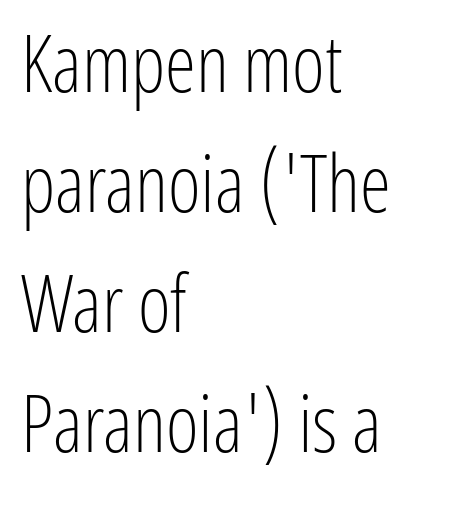
The image shows 79 px light, condensed sans-serif type, upright; set left-aligned, normal line spacing (1.52x), normal letter spacing, not underlined; low stroke contrast and a medium x-height.
